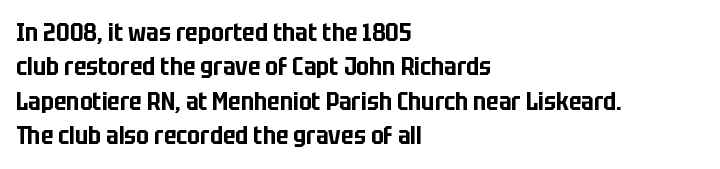
{"italic": "no", "underline": "no", "align": "left", "line_spacing": "normal", "line_spacing_ratio": 1.38, "letter_spacing": "normal", "letter_spacing_em": 0.0, "glyph_px": 25}
